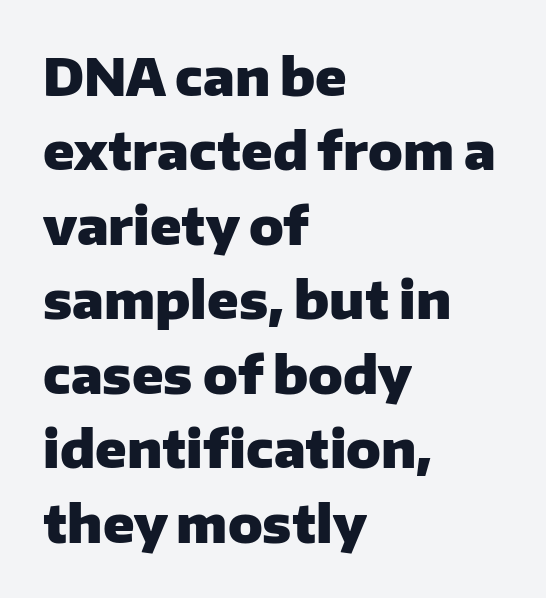
The image shows 51 px heavy sans-serif type, upright; set left-aligned, normal line spacing (1.46x), normal letter spacing, not underlined; low stroke contrast and a medium x-height.
